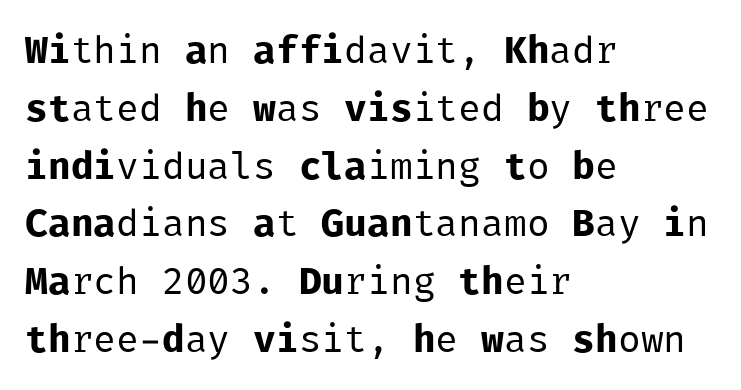
{"serif": "no", "italic": "no", "bold": "no", "weight": "regular", "width": "normal", "stroke_contrast": "low", "x_height": "medium", "monospaced": "yes", "underline": "no", "align": "left", "line_spacing": "normal", "line_spacing_ratio": 1.52, "letter_spacing": "normal", "letter_spacing_em": 0.0, "glyph_px": 38}
